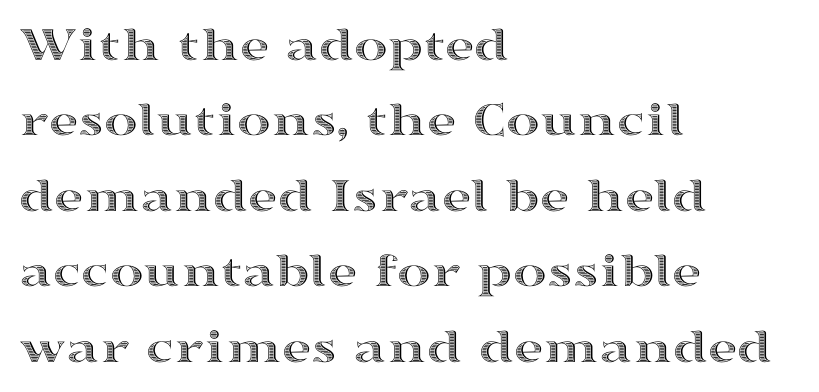
The face used here is rendered with its standard letterfit. A typesetter would call this leading conventional body-copy spacing. Each line starts at the same left margin while the right side varies. Plain, unruled lines of type.
